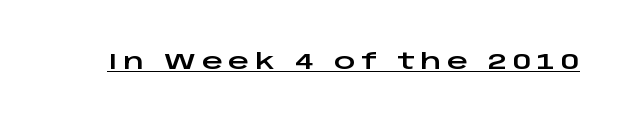
{"italic": "no", "underline": "yes", "letter_spacing": "wide", "letter_spacing_em": 0.27, "glyph_px": 21}
